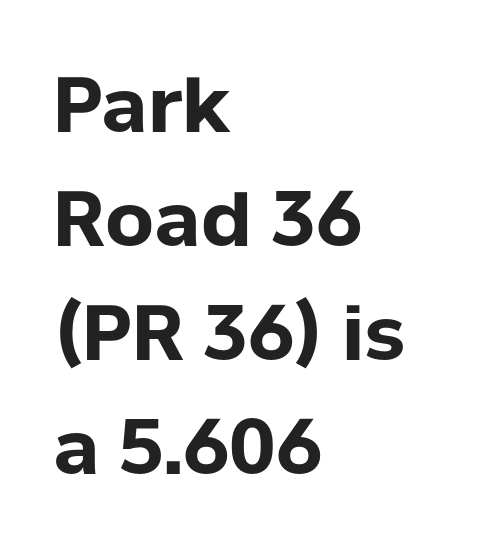
{"serif": "no", "italic": "no", "bold": "yes", "weight": "bold", "width": "normal", "stroke_contrast": "low", "x_height": "medium", "monospaced": "no", "underline": "no", "align": "left", "line_spacing": "normal", "line_spacing_ratio": 1.5, "letter_spacing": "normal", "letter_spacing_em": 0.0, "glyph_px": 76}
